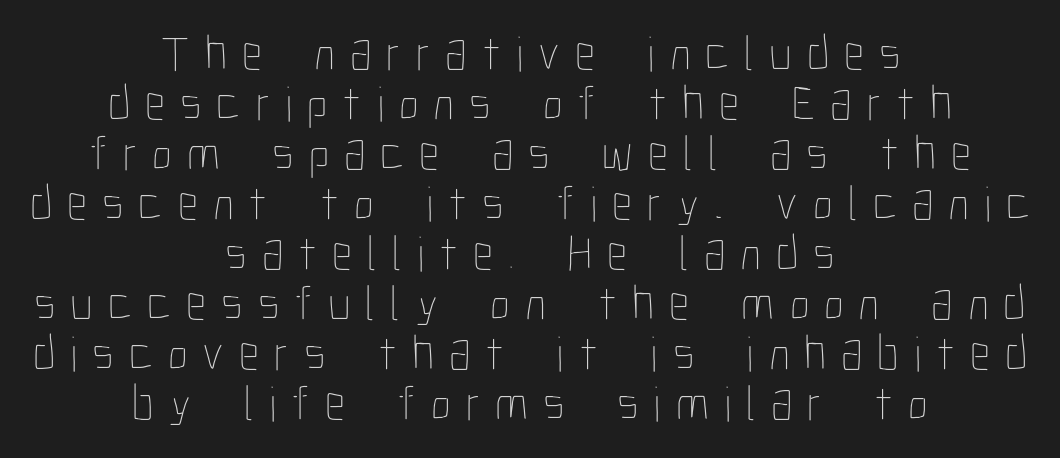
The image shows 50 px thin, condensed type, upright; set centered, tight line spacing (1.0x), unusually wide letter spacing (+0.3 em), not underlined; low stroke contrast and a medium x-height.
